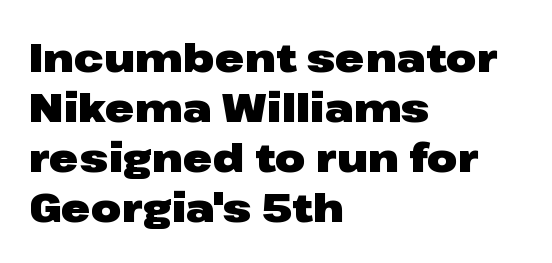
The image shows 40 px heavy, wide sans-serif type, upright; set left-aligned, normal line spacing (1.25x), normal letter spacing, not underlined; low stroke contrast and a medium x-height.
